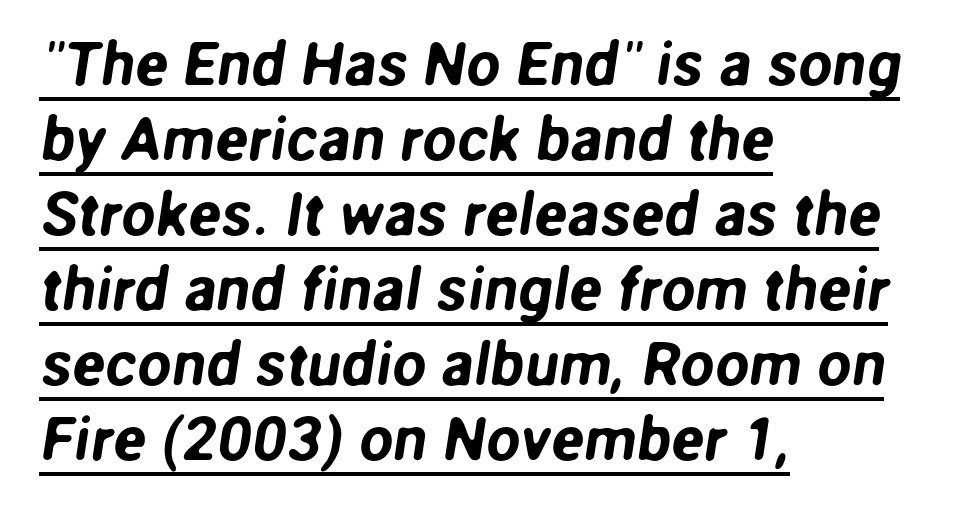
The image shows 61 px sans-serif type; set left-aligned, line spacing 1.23x, normal letter spacing, underlined; low stroke contrast and a medium x-height.
